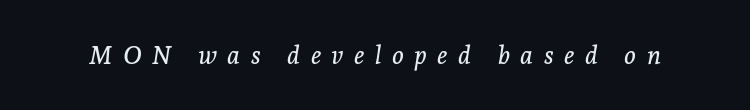
{"italic": "yes", "lean": "right", "slant_degrees": 7, "underline": "no", "letter_spacing": "wide", "letter_spacing_em": 0.42, "glyph_px": 25}
